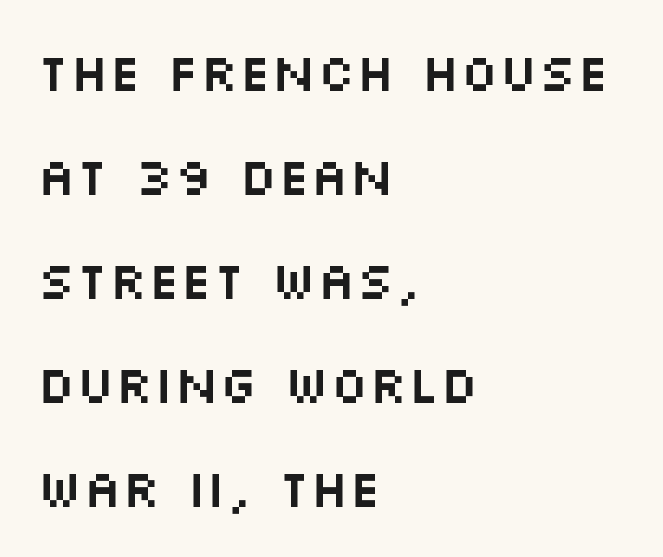
Unlike a traditional serif, this face leaves its strokes unadorned. Compared with typical paragraphs, the rows here are farther apart. Beneath every word, the page is bare. Think of a printed novel: that variable character pitch is what you see here. It's the straight-up-and-down kind of type. No extra tracking has been applied to these lines.
